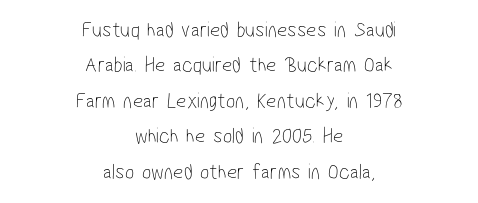
The image shows 22 px text type; set centered, normal line spacing (1.61x), normal letter spacing, not underlined.
